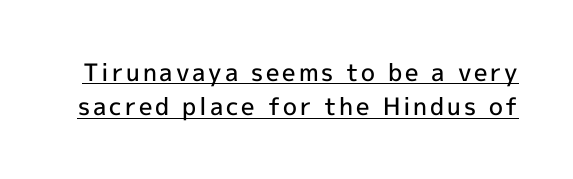
{"italic": "no", "bold": "semi", "underline": "yes", "line_spacing": "normal", "line_spacing_ratio": 1.42, "glyph_px": 24}
